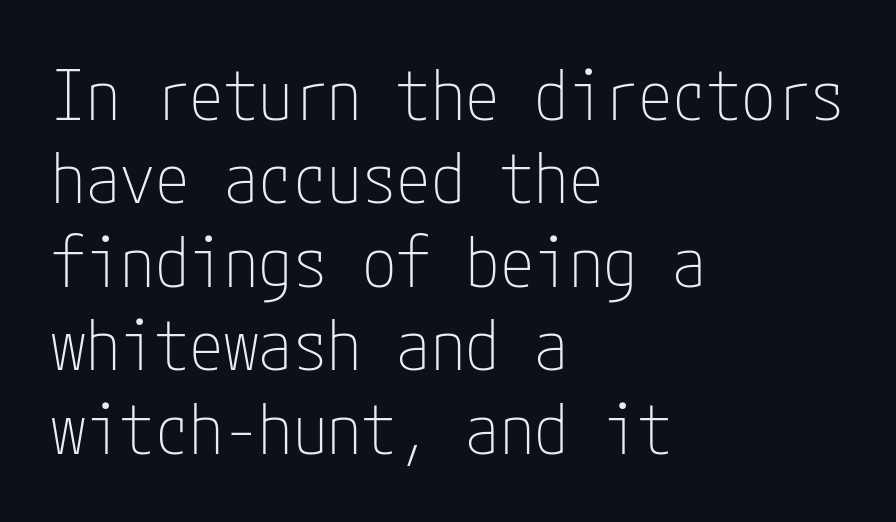
The image shows 69 px thin, condensed sans-serif type, upright; set left-aligned, line spacing 1.21x, normal letter spacing, not underlined; low stroke contrast and a medium x-height.
